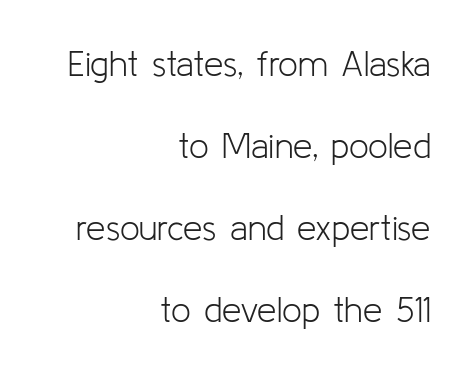
The lines are quadded right. Between one letter and the next there's only the usual sliver of space. Does the type have serifs? No, each stem ends abruptly. Looks like regular typesetting: each glyph gets only the width it needs. Quick note: interline space is abundant. In terms of posture, this sample is upright.
